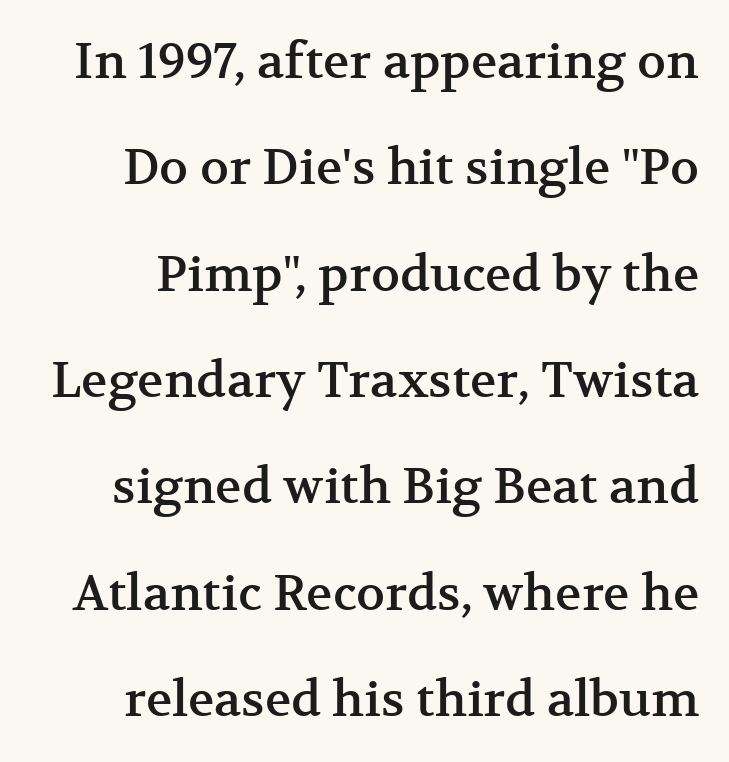
The gaps between neighbouring characters are ordinary and unremarkable. This sample has the flowing, uneven cadence of proportional lettering. Vertically, the passage feels expansive, rows floating well apart. The area under the type is left untouched. Is there any slant? The stems are plumb.
